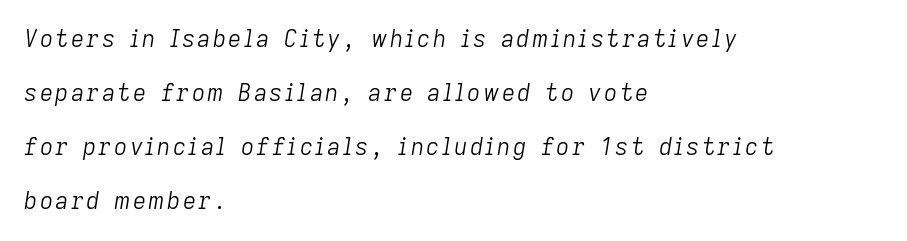
{"italic": "yes", "lean": "right", "slant_degrees": 9, "bold": "no", "underline": "no", "align": "left", "line_spacing": "loose", "line_spacing_ratio": 2.35, "glyph_px": 23}
